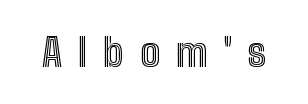
{"italic": "no", "width": "condensed", "x_height": "medium", "monospaced": "no", "underline": "no", "letter_spacing": "wide", "letter_spacing_em": 0.41, "glyph_px": 39}
